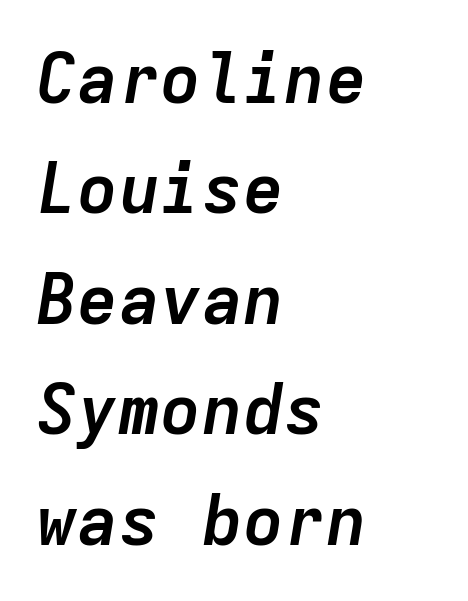
Q: Is the text bold? A: Yes.
Q: Is the text italic (slanted)? A: Yes, it leans right by about 9 degrees.
Q: Is the text underlined? A: No.
Q: How is the paragraph aligned? A: Left-aligned.
Q: Is the spacing between letters normal or unusually wide? A: Normal.
Q: Is the spacing between lines tight, normal or loose? A: Normal.
Q: Width (condensed, normal, or wide)? A: Normal.
Q: Stroke contrast? A: Low.
Q: x-height? A: Medium.
Q: Monospaced? A: Yes.
